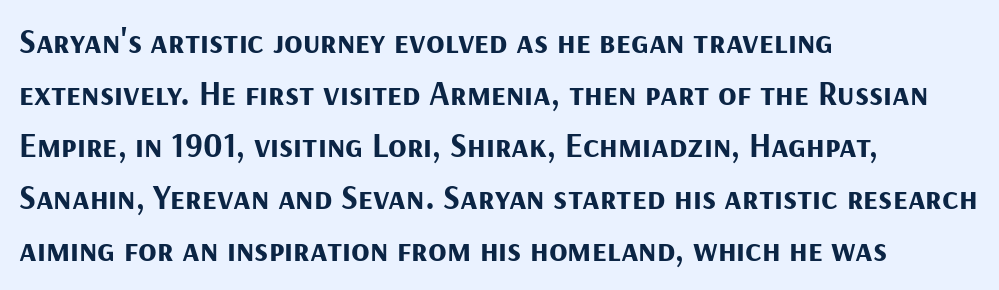
Q: Is the text bold? A: Yes.
Q: Is the text italic (slanted)? A: No, it is upright.
Q: Is the typeface a serif or a sans-serif typeface? A: Sans-serif.
Q: Is the text underlined? A: No.
Q: How is the paragraph aligned? A: Left-aligned.
Q: Is the spacing between letters normal or unusually wide? A: Normal.
Q: Is the spacing between lines tight, normal or loose? A: Normal.
Q: Width (condensed, normal, or wide)? A: Normal.
Q: Stroke contrast? A: Medium.
Q: x-height? A: Medium.
Q: Monospaced? A: No.
